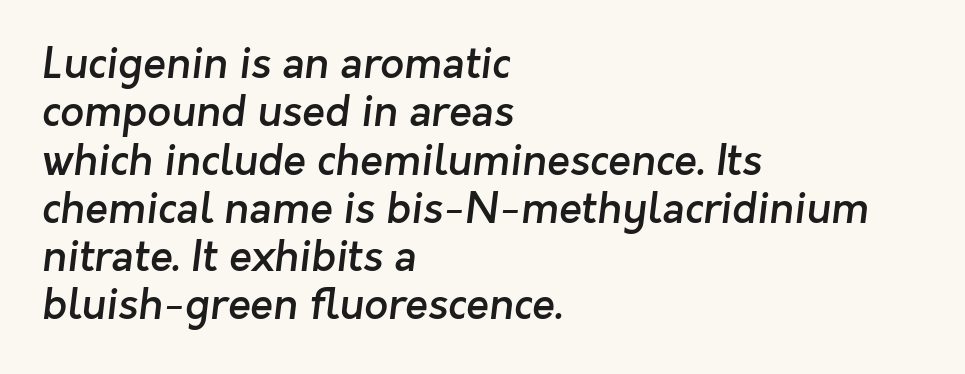
{"serif": "no", "bold": "semi", "weight": "semibold", "width": "normal", "stroke_contrast": "low", "x_height": "medium", "monospaced": "no", "underline": "no", "align": "left", "line_spacing": "tight", "line_spacing_ratio": 1.15, "letter_spacing": "normal", "letter_spacing_em": 0.0, "glyph_px": 42}
